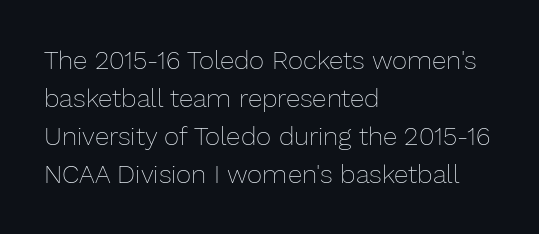
The image shows 26 px text type, upright; set left-aligned, normal line spacing (1.46x), normal letter spacing, not underlined.
